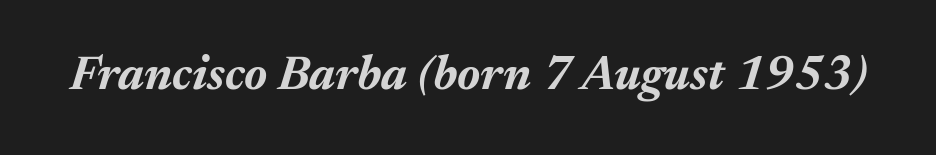
{"italic": "yes", "lean": "right", "slant_degrees": 17, "bold": "yes", "weight": "bold", "width": "normal", "stroke_contrast": "medium", "x_height": "medium", "monospaced": "no", "underline": "no", "letter_spacing": "normal", "letter_spacing_em": 0.0, "glyph_px": 48}
